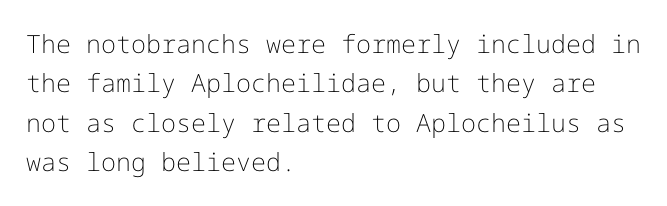
{"italic": "no", "bold": "no", "underline": "no", "align": "left", "line_spacing": "normal", "line_spacing_ratio": 1.58, "letter_spacing": "normal", "letter_spacing_em": 0.0, "glyph_px": 25}
